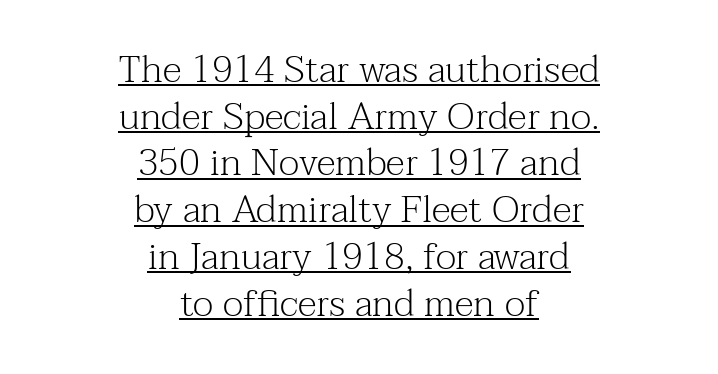
This is not heavy type; no bold has been used. Neither beginnings nor endings align; midpoints do. Check the space under the baseline: a stroke is drawn there. Observe the serifs anchoring each vertical stroke in this sample. Here the glyphs are tracked normally, forming tight word shapes. Note the varied advance widths — an 'i' is clearly narrower than an 'm'.
